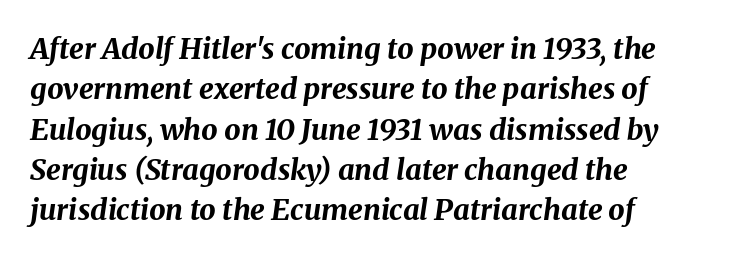
{"italic": "yes", "lean": "right", "slant_degrees": 8, "bold": "yes", "weight": "bold", "width": "normal", "stroke_contrast": "medium", "x_height": "medium", "monospaced": "no", "underline": "no", "align": "left", "line_spacing": "normal", "line_spacing_ratio": 1.39, "letter_spacing": "normal", "letter_spacing_em": 0.0, "glyph_px": 29}
